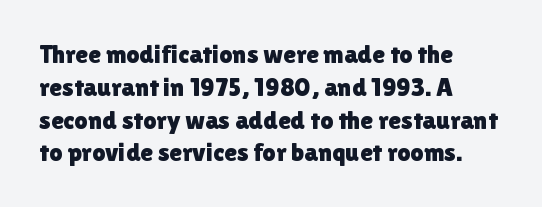
The image shows 26 px text type, upright; set left-aligned, normal line spacing (1.26x), normal letter spacing, not underlined.
